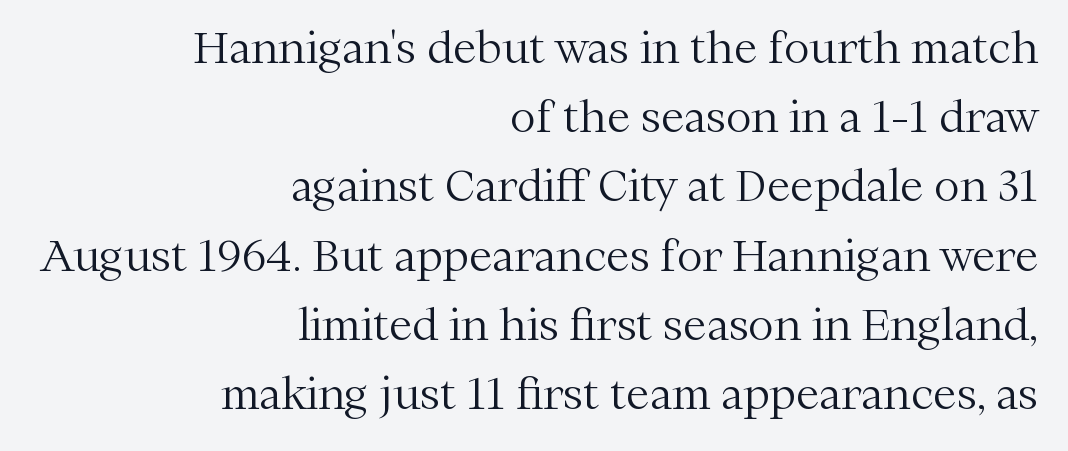
{"serif": "yes", "italic": "no", "bold": "no", "weight": "light", "width": "normal", "stroke_contrast": "medium", "x_height": "medium", "monospaced": "no", "underline": "no", "align": "right", "line_spacing": "normal", "line_spacing_ratio": 1.61, "letter_spacing": "normal", "letter_spacing_em": 0.0, "glyph_px": 43}
